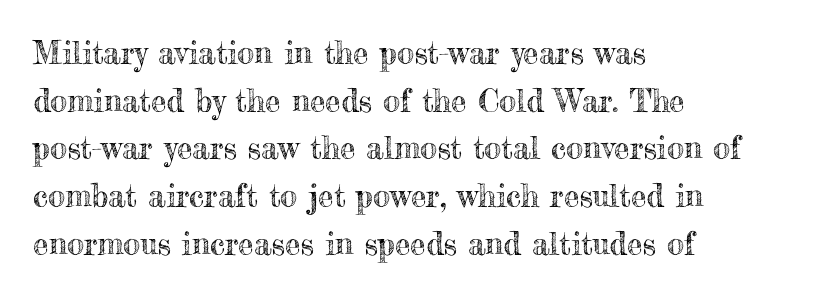
This is the regular roman posture of the typeface. Spacing verdict: proportional, widths tailored to each character. The leading is moderate, giving the passage an even texture. Nothing unusual about the tracking: characters are spaced as the font intends. These lines stack with their left ends in a neat column. Bare-footed words on every line.
